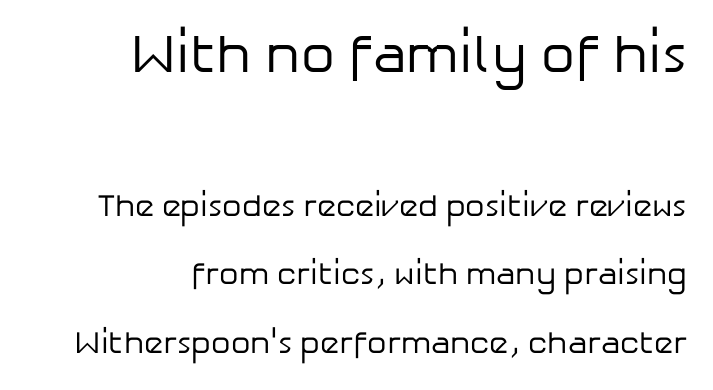
{"serif": "no", "italic": "no", "bold": "no", "weight": "regular", "width": "normal", "stroke_contrast": "low", "x_height": "medium", "monospaced": "no", "underline": "no", "align": "right", "line_spacing": "loose", "line_spacing_ratio": 2.21, "letter_spacing": "normal", "letter_spacing_em": 0.0, "larger_block": "first", "size_ratio": 1.74, "glyph_px": 54}
